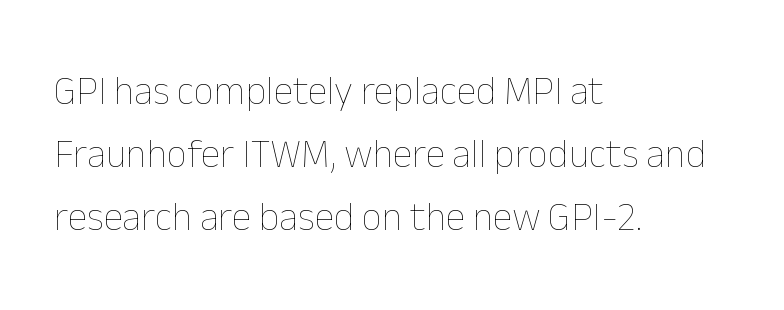
{"italic": "no", "bold": "no", "weight": "thin", "width": "normal", "stroke_contrast": "low", "x_height": "medium", "monospaced": "no", "underline": "no", "align": "left", "line_spacing": "normal", "line_spacing_ratio": 1.58, "letter_spacing": "normal", "letter_spacing_em": 0.0, "glyph_px": 40}
